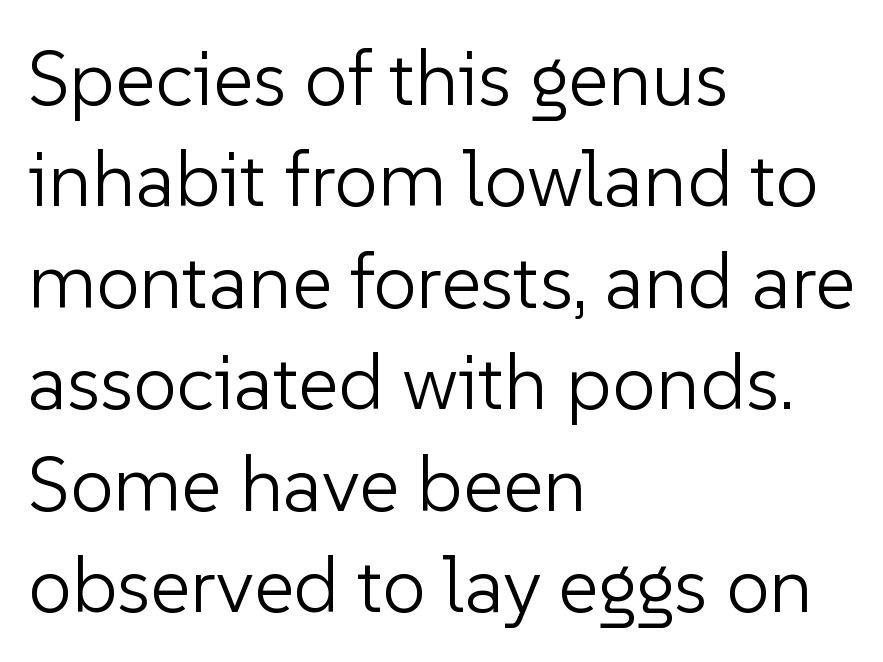
Q: Is the text bold? A: No.
Q: Is the text italic (slanted)? A: No, it is upright.
Q: Is the typeface a serif or a sans-serif typeface? A: Sans-serif.
Q: Is the text underlined? A: No.
Q: How is the paragraph aligned? A: Left-aligned.
Q: Is the spacing between letters normal or unusually wide? A: Normal.
Q: Is the spacing between lines tight, normal or loose? A: Normal.
Q: Width (condensed, normal, or wide)? A: Normal.
Q: Stroke contrast? A: Low.
Q: x-height? A: Medium.
Q: Monospaced? A: No.
